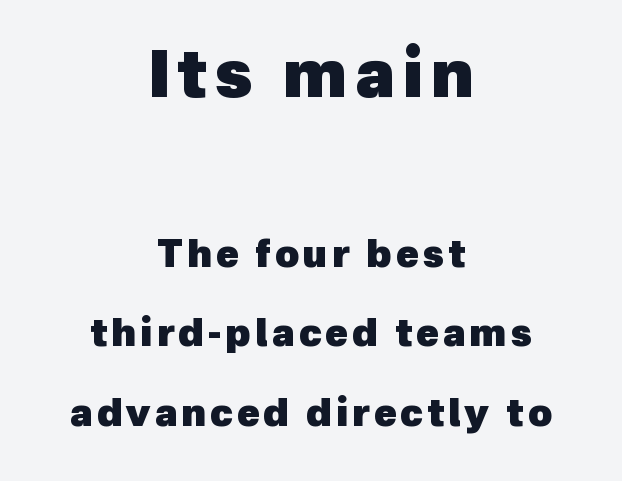
Q: Is the text bold? A: Yes.
Q: Is the typeface a serif or a sans-serif typeface? A: Sans-serif.
Q: Is the text underlined? A: No.
Q: How is the paragraph aligned? A: Centered.
Q: Is the spacing between lines tight, normal or loose? A: Loose.
Q: Which block of text is set in a larger size, the first (top) or the second (bottom)? A: The first (top) one.
Q: Width (condensed, normal, or wide)? A: Normal.
Q: x-height? A: Medium.
Q: Monospaced? A: No.
